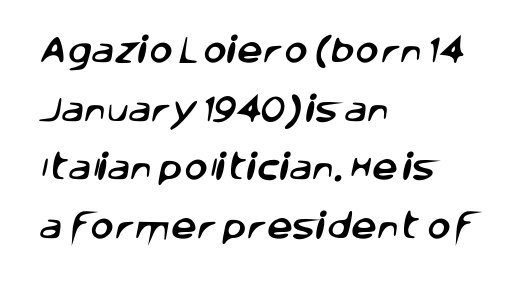
Short note: letters normally spaced. Is there much room between lines? Yes — plenty of vertical air separates them. The space beneath each line is pristine and unruled. These lines stack with their left ends in a neat column.
